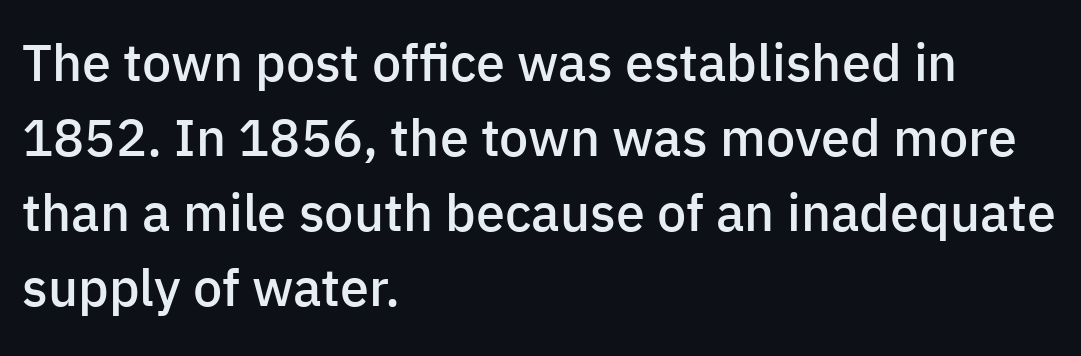
Q: Is the text bold? A: Semi-bold.
Q: Is the text italic (slanted)? A: No, it is upright.
Q: Is the typeface a serif or a sans-serif typeface? A: Sans-serif.
Q: Is the text underlined? A: No.
Q: How is the paragraph aligned? A: Left-aligned.
Q: Is the spacing between letters normal or unusually wide? A: Normal.
Q: Is the spacing between lines tight, normal or loose? A: Normal.
Q: Width (condensed, normal, or wide)? A: Normal.
Q: Stroke contrast? A: Low.
Q: x-height? A: Medium.
Q: Monospaced? A: No.
